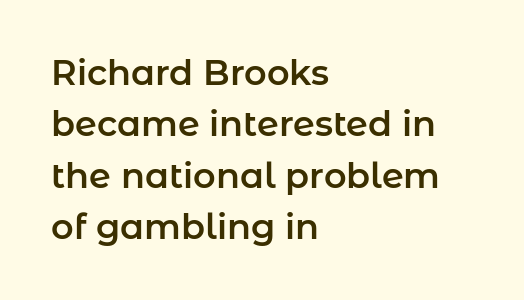
Q: Is the text italic (slanted)? A: No, it is upright.
Q: Is the typeface a serif or a sans-serif typeface? A: Sans-serif.
Q: Is the text underlined? A: No.
Q: How is the paragraph aligned? A: Left-aligned.
Q: Is the spacing between letters normal or unusually wide? A: Normal.
Q: Is the spacing between lines tight, normal or loose? A: Normal.
Q: Width (condensed, normal, or wide)? A: Normal.
Q: Stroke contrast? A: Low.
Q: x-height? A: Medium.
Q: Monospaced? A: No.
